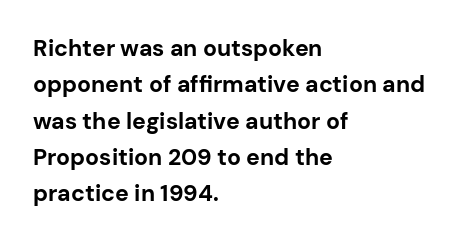
Q: Is the text bold? A: Yes.
Q: Is the text italic (slanted)? A: No, it is upright.
Q: Is the text underlined? A: No.
Q: How is the paragraph aligned? A: Left-aligned.
Q: Is the spacing between letters normal or unusually wide? A: Normal.
Q: Is the spacing between lines tight, normal or loose? A: Normal.
